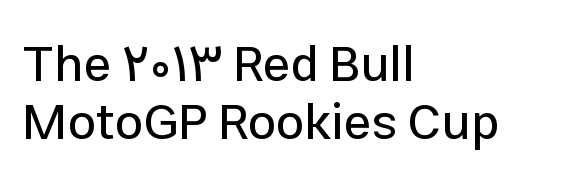
The image shows 50 px sans-serif type, upright; set left-aligned, line spacing 1.16x, normal letter spacing, not underlined; low stroke contrast and a medium x-height.
